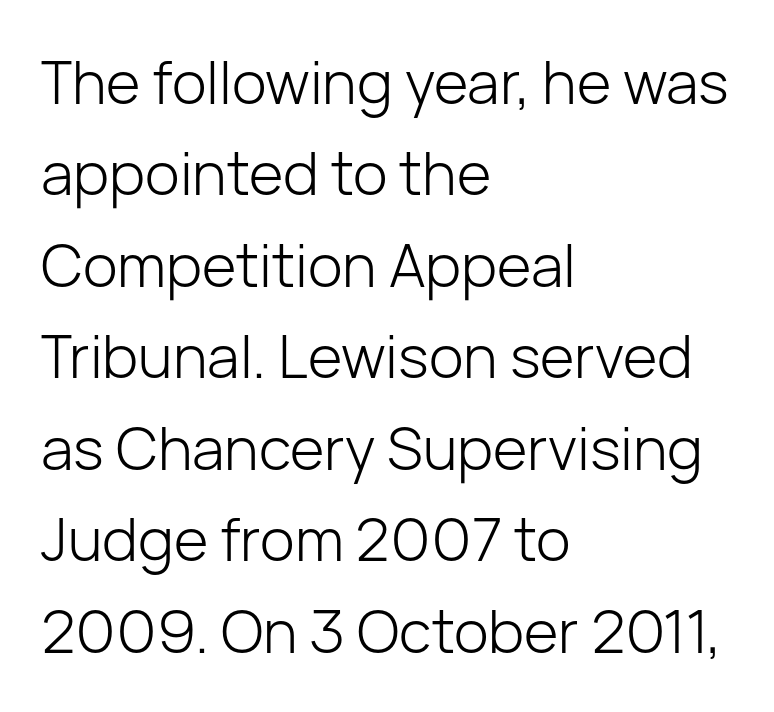
Q: Is the text bold? A: No.
Q: Is the text italic (slanted)? A: No, it is upright.
Q: Is the typeface a serif or a sans-serif typeface? A: Sans-serif.
Q: Is the text underlined? A: No.
Q: How is the paragraph aligned? A: Left-aligned.
Q: Is the spacing between letters normal or unusually wide? A: Normal.
Q: Is the spacing between lines tight, normal or loose? A: Normal.
Q: Width (condensed, normal, or wide)? A: Normal.
Q: Stroke contrast? A: Low.
Q: x-height? A: Medium.
Q: Monospaced? A: No.
